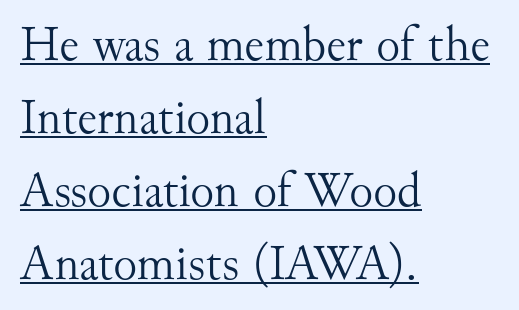
The image shows 50 px light serif type, upright; set left-aligned, normal line spacing (1.46x), normal letter spacing, underlined; medium stroke contrast and a small x-height.
